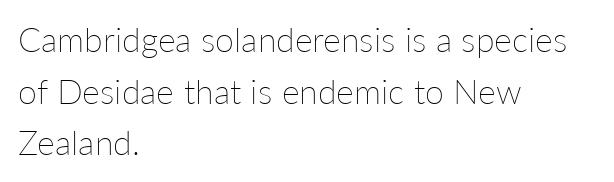
{"italic": "no", "bold": "no", "weight": "thin", "width": "normal", "stroke_contrast": "low", "x_height": "medium", "monospaced": "no", "underline": "no", "align": "left", "line_spacing": "normal", "line_spacing_ratio": 1.52, "letter_spacing": "normal", "letter_spacing_em": 0.0, "glyph_px": 34}
